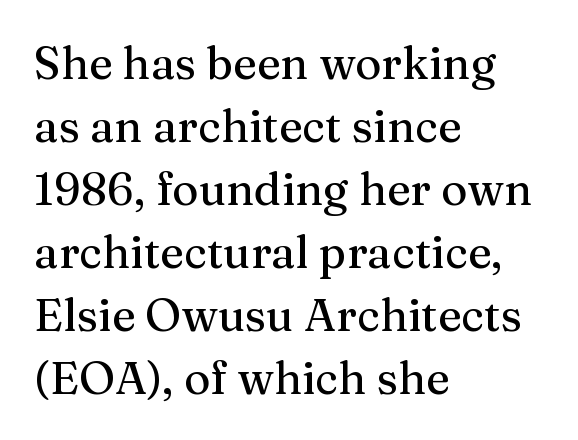
{"serif": "yes", "italic": "no", "width": "normal", "stroke_contrast": "medium", "x_height": "medium", "monospaced": "no", "underline": "no", "align": "left", "line_spacing": "normal", "line_spacing_ratio": 1.4, "letter_spacing": "normal", "letter_spacing_em": 0.0, "glyph_px": 45}
